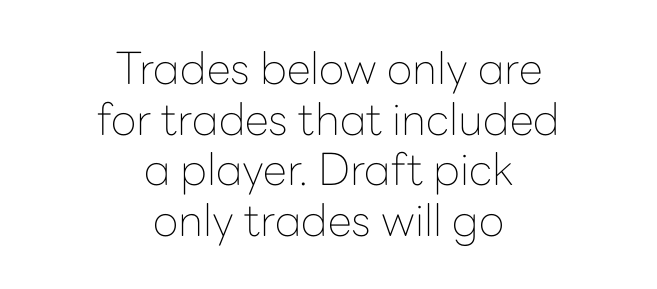
You could barely slide anything between these rows. Character widths vary here, with narrow letters taking less room than wide ones. The rendering shows plain stroke endings on the letterforms — a sans-serif design. Weight class: somewhere from thin through regular. The baseline area is clear.
